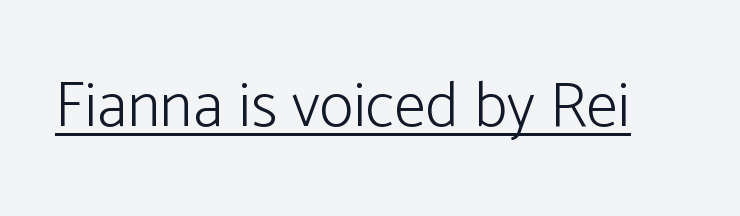
The image shows 64 px light sans-serif type, upright; set normal letter spacing, underlined; low stroke contrast and a medium x-height.
